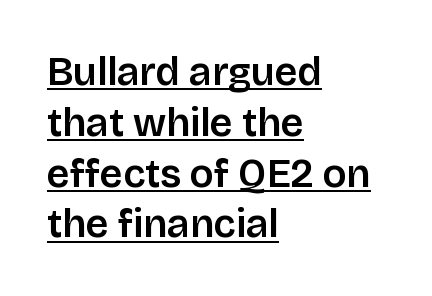
{"serif": "no", "italic": "no", "width": "normal", "stroke_contrast": "low", "x_height": "large", "monospaced": "no", "underline": "yes", "align": "left", "line_spacing": "normal", "line_spacing_ratio": 1.27, "letter_spacing": "normal", "letter_spacing_em": 0.0, "glyph_px": 40}
